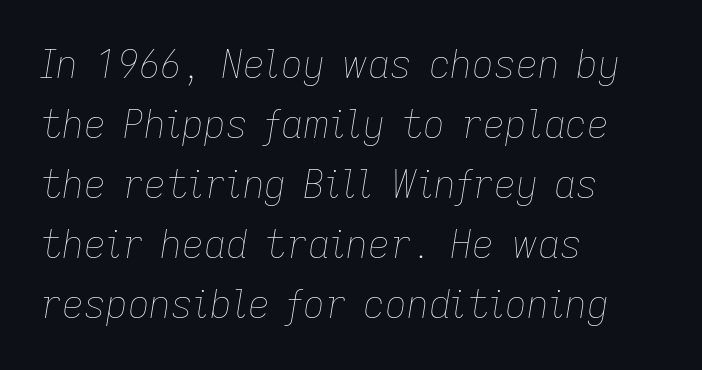
The image shows 38 px thin type, italic (leaning right); set left-aligned, normal line spacing (1.58x), normal letter spacing, not underlined; low stroke contrast and a medium x-height.
